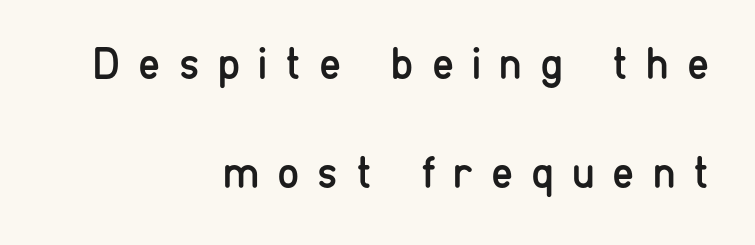
Display-style spreading of the glyphs; the letterfit is very open. The rendering uses natural spacing where letterforms have individual widths. The glyphs in this specimen are sans serif. Vertical strokes here are truly vertical. The string is rendered with underlining switched off. The ragged edge is on the left, which tells us the setting is flush right.
